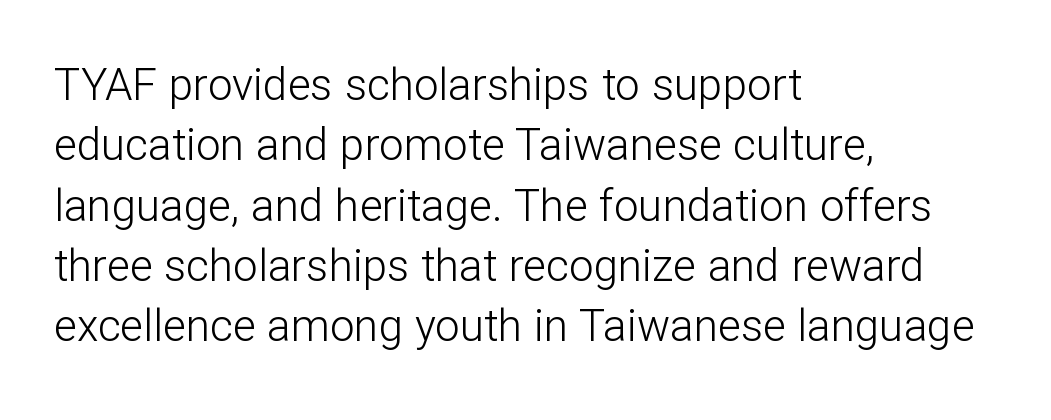
How are the letters spaced? Ordinarily, with no added tracking. The type sits square on the baseline with zero lean. The letters advance in unequal steps, a hallmark of proportional type. Glance below the letters and you will spot only blank space. These glyphs show unthickened strokes, regular width or finer.
